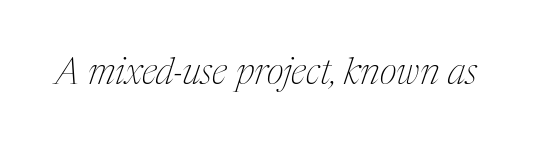
Q: Is the text bold? A: No.
Q: Is the text italic (slanted)? A: Yes, it leans right by about 17 degrees.
Q: Is the typeface a serif or a sans-serif typeface? A: Serif.
Q: Is the text underlined? A: No.
Q: Is the spacing between letters normal or unusually wide? A: Normal.
Q: Width (condensed, normal, or wide)? A: Condensed.
Q: Stroke contrast? A: Medium.
Q: x-height? A: Medium.
Q: Monospaced? A: No.
